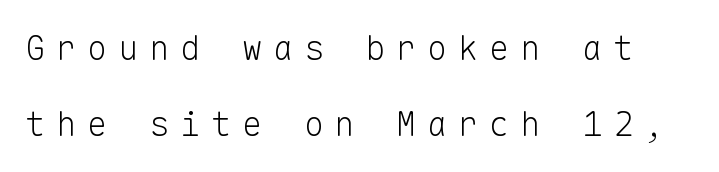
Leading: increased. Monospaced: the letters line up in strict vertical columns. Does the lettering tilt? It doesn't — this is upright. You could only call the tracking loose — the letters float apart. Compared with a typical body face, this is equally light or lighter still. A sans-serif font was chosen for this passage.
